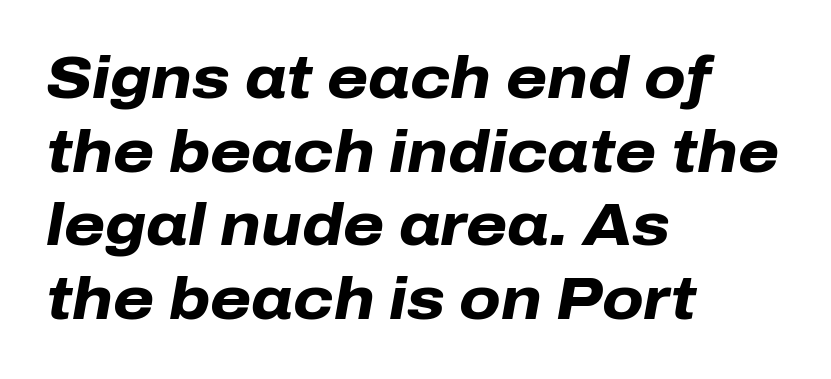
{"italic": "yes", "lean": "right", "slant_degrees": 10, "bold": "yes", "weight": "heavy", "width": "normal", "stroke_contrast": "low", "x_height": "medium", "monospaced": "no", "underline": "no", "align": "left", "line_spacing": "normal", "line_spacing_ratio": 1.25, "letter_spacing": "normal", "letter_spacing_em": 0.0, "glyph_px": 59}
